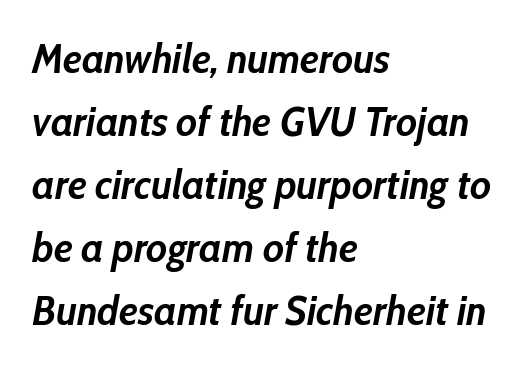
No word sits above an underline. The letters sit at their default tracking, neither squeezed nor spread. In CSS terms this would be text-align: left. Regular leading.
